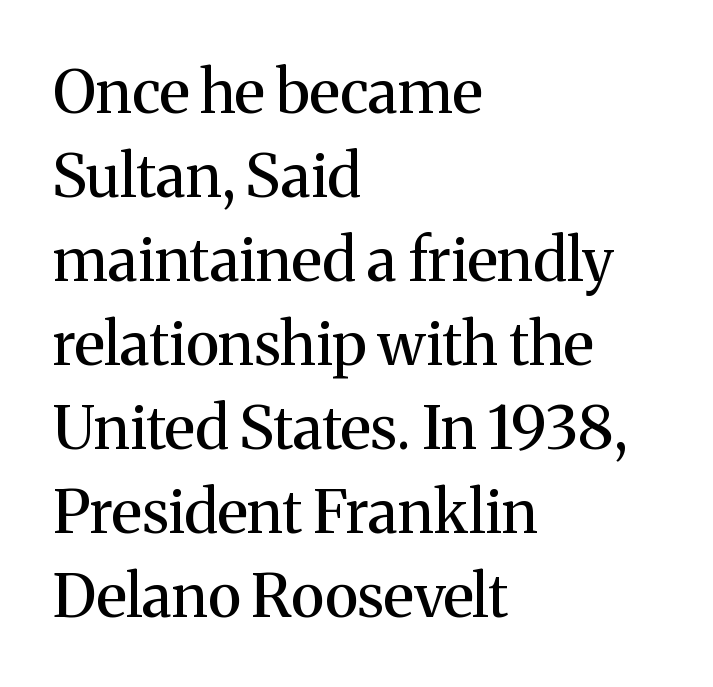
{"serif": "yes", "italic": "no", "width": "normal", "stroke_contrast": "medium", "x_height": "medium", "monospaced": "no", "underline": "no", "align": "left", "line_spacing": "normal", "line_spacing_ratio": 1.4, "letter_spacing": "normal", "letter_spacing_em": 0.0, "glyph_px": 60}
